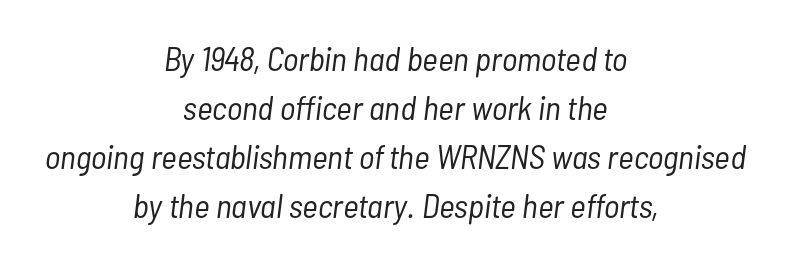
{"italic": "yes", "lean": "right", "slant_degrees": 7, "bold": "no", "weight": "light", "width": "condensed", "stroke_contrast": "low", "x_height": "medium", "monospaced": "no", "underline": "no", "align": "center", "line_spacing": "normal", "line_spacing_ratio": 1.44, "letter_spacing": "normal", "letter_spacing_em": 0.0, "glyph_px": 34}
